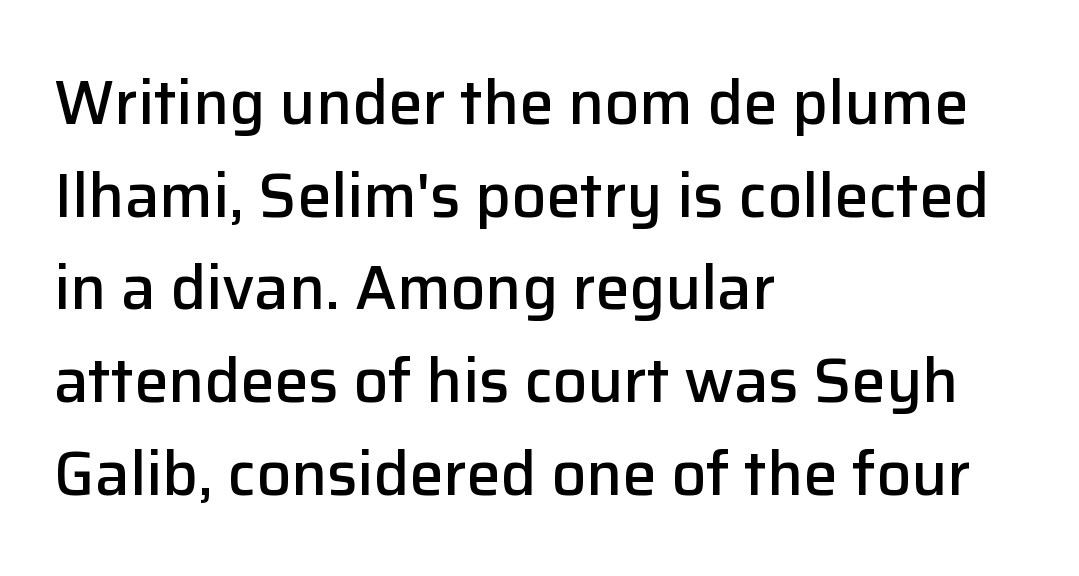
{"serif": "no", "italic": "no", "bold": "semi", "weight": "semibold", "width": "normal", "stroke_contrast": "low", "x_height": "medium", "monospaced": "no", "underline": "no", "align": "left", "line_spacing": "normal", "line_spacing_ratio": 1.52, "letter_spacing": "normal", "letter_spacing_em": 0.0, "glyph_px": 61}
